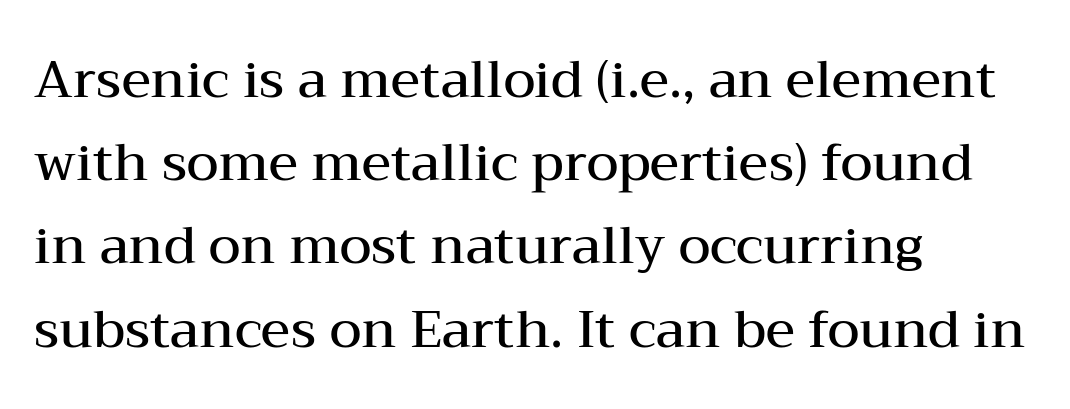
{"serif": "yes", "italic": "no", "bold": "semi", "weight": "semibold", "width": "wide", "stroke_contrast": "medium", "x_height": "medium", "monospaced": "no", "underline": "no", "align": "left", "line_spacing": "normal", "line_spacing_ratio": 1.6, "letter_spacing": "normal", "letter_spacing_em": 0.0, "glyph_px": 52}
